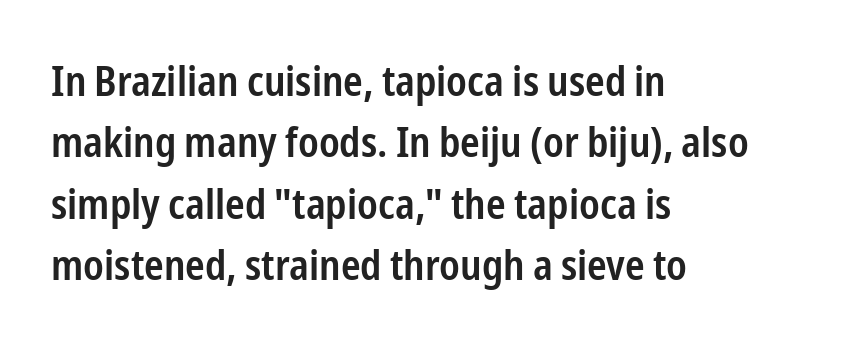
Q: Is the text bold? A: Semi-bold.
Q: Is the text italic (slanted)? A: No, it is upright.
Q: Is the typeface a serif or a sans-serif typeface? A: Sans-serif.
Q: Is the text underlined? A: No.
Q: How is the paragraph aligned? A: Left-aligned.
Q: Is the spacing between letters normal or unusually wide? A: Normal.
Q: Is the spacing between lines tight, normal or loose? A: Normal.
Q: Width (condensed, normal, or wide)? A: Condensed.
Q: Stroke contrast? A: Low.
Q: x-height? A: Medium.
Q: Monospaced? A: No.
